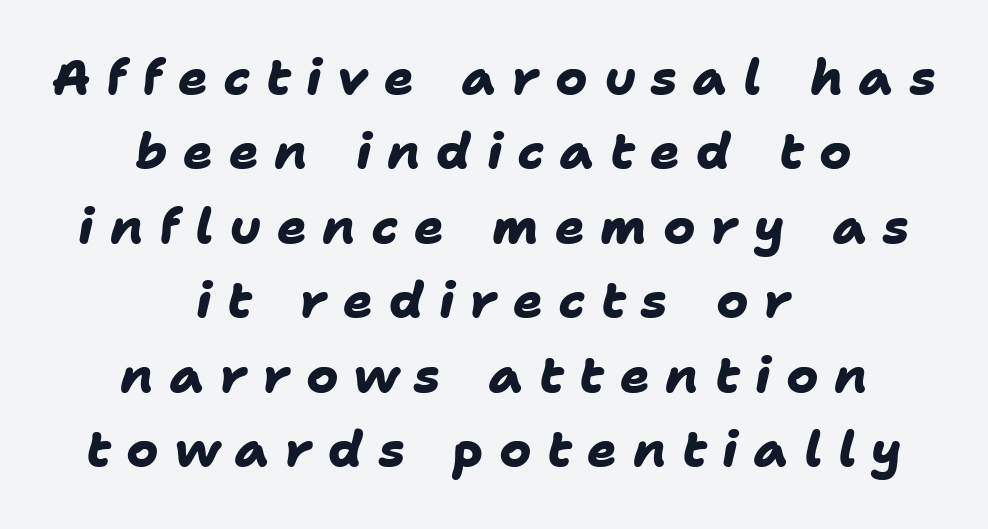
The image shows 49 px heavy sans-serif type; set centered, normal line spacing (1.52x), unusually wide letter spacing (+0.32 em), not underlined; low stroke contrast and a medium x-height.
